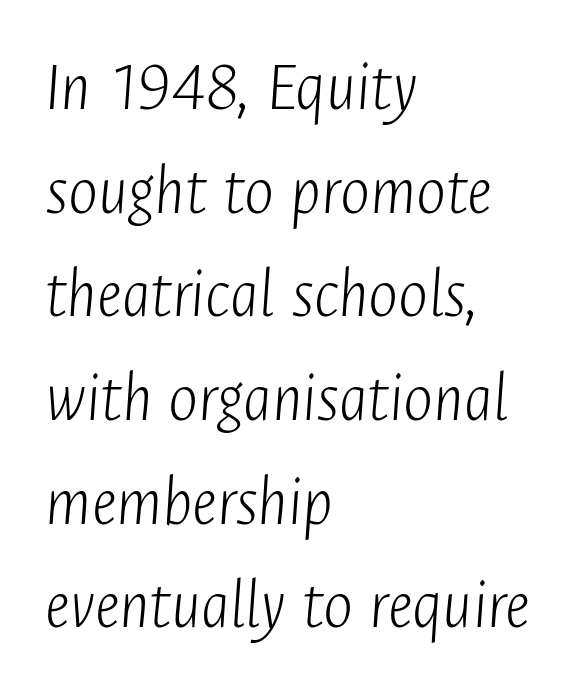
The image shows 71 px light, condensed type, italic (leaning right); set left-aligned, normal line spacing (1.46x), normal letter spacing, not underlined; low stroke contrast and a medium x-height.
